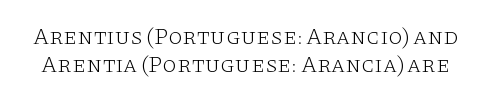
{"italic": "no", "bold": "no", "underline": "no", "line_spacing_ratio": 1.21, "letter_spacing": "normal", "letter_spacing_em": 0.0, "glyph_px": 23}
